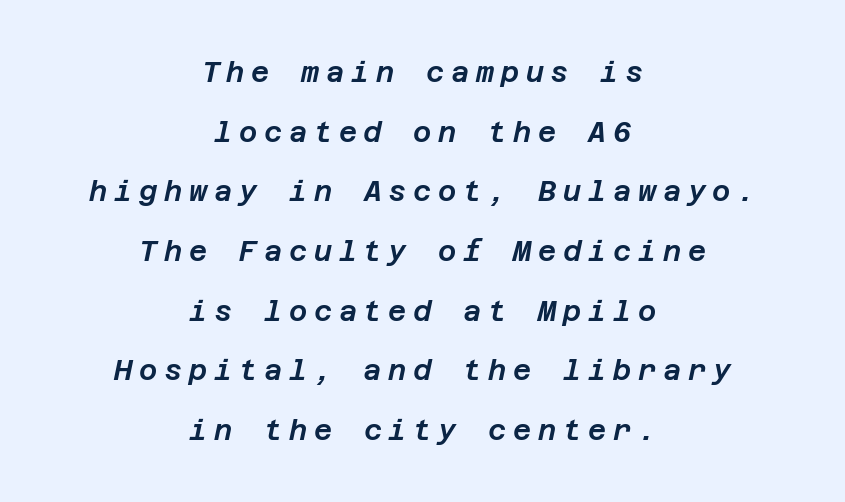
Is the block centered? Yes — each line is placed symmetrically about the middle. Characters are canted at an angle relative to the baseline's perpendicular. The rendering inserts visible extra space after every character. Check the space under the baseline: it is left empty.
